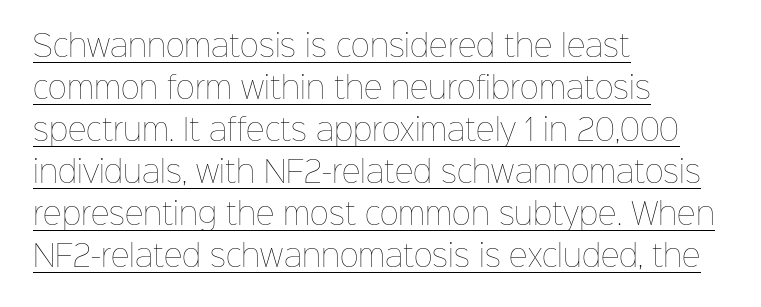
The image shows 29 px thin type, upright; set left-aligned, normal line spacing (1.45x), normal letter spacing, underlined; low stroke contrast and a medium x-height.
